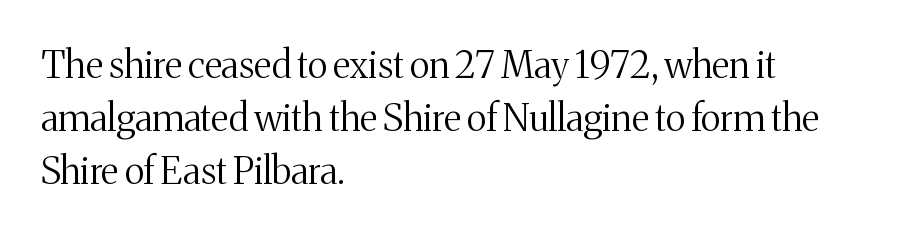
{"serif": "yes", "italic": "no", "bold": "no", "weight": "regular", "width": "normal", "stroke_contrast": "medium", "x_height": "medium", "monospaced": "no", "underline": "no", "align": "left", "line_spacing": "normal", "line_spacing_ratio": 1.43, "letter_spacing": "normal", "letter_spacing_em": 0.0, "glyph_px": 37}
